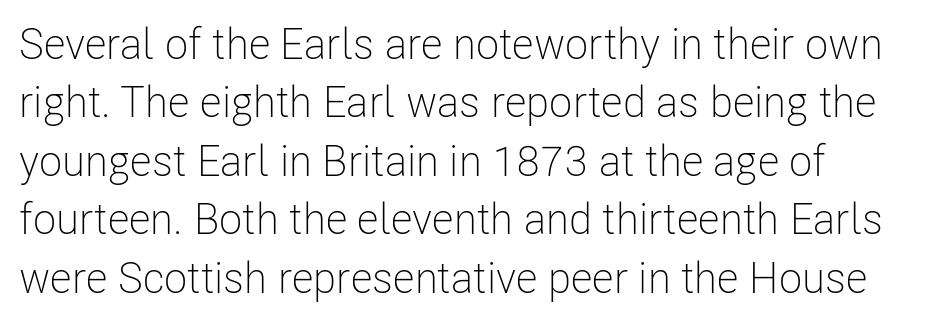
Observe the absence of serifs on each vertical stroke in this sample. Character widths vary here, with narrow letters taking less room than wide ones. Do the letters lean? They stand straight. Words float on clear page, feet unadorned.
